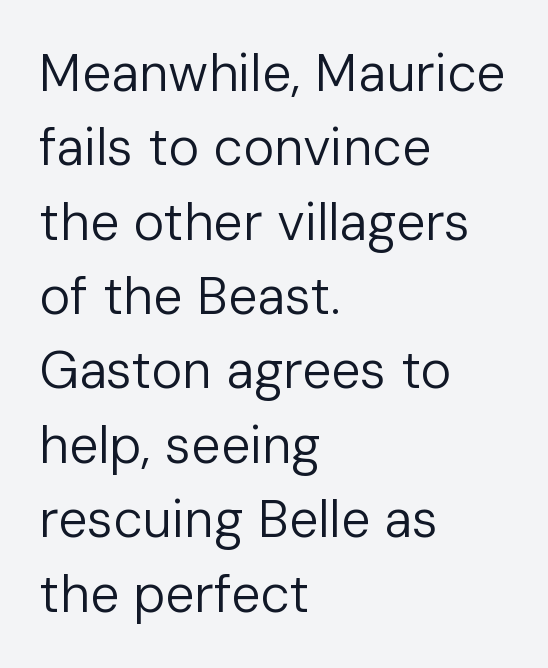
Q: Is the text bold? A: No.
Q: Is the text italic (slanted)? A: No, it is upright.
Q: Is the typeface a serif or a sans-serif typeface? A: Sans-serif.
Q: Is the text underlined? A: No.
Q: How is the paragraph aligned? A: Left-aligned.
Q: Is the spacing between letters normal or unusually wide? A: Normal.
Q: Is the spacing between lines tight, normal or loose? A: Normal.
Q: Width (condensed, normal, or wide)? A: Normal.
Q: Stroke contrast? A: Low.
Q: x-height? A: Medium.
Q: Monospaced? A: No.
